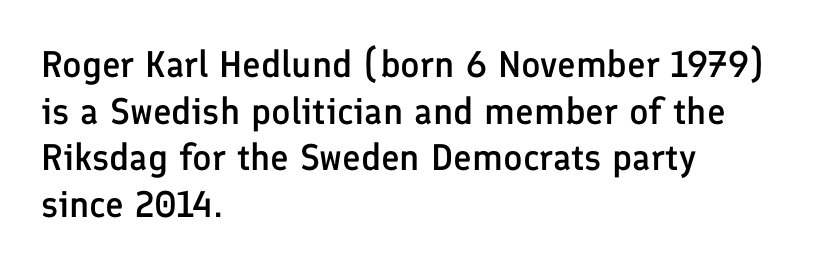
{"serif": "no", "italic": "no", "bold": "semi", "weight": "semibold", "width": "normal", "stroke_contrast": "low", "x_height": "medium", "monospaced": "no", "underline": "no", "align": "left", "line_spacing": "normal", "line_spacing_ratio": 1.26, "letter_spacing": "normal", "letter_spacing_em": 0.0, "glyph_px": 37}
